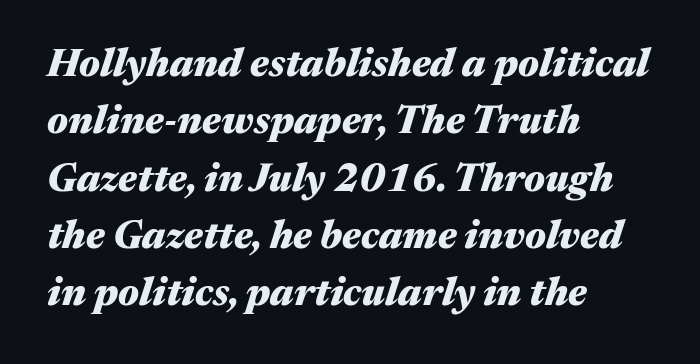
Q: Is the text bold? A: Yes.
Q: Is the text italic (slanted)? A: Yes, it leans right by about 17 degrees.
Q: Is the text underlined? A: No.
Q: How is the paragraph aligned? A: Left-aligned.
Q: Is the spacing between letters normal or unusually wide? A: Normal.
Q: Is the spacing between lines tight, normal or loose? A: Normal.
Q: Width (condensed, normal, or wide)? A: Wide.
Q: Stroke contrast? A: Medium.
Q: x-height? A: Medium.
Q: Monospaced? A: No.
